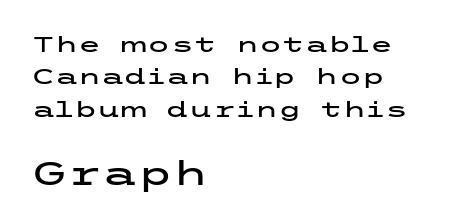
The image shows 32 px wide sans-serif type, upright; set left-aligned, normal line spacing (1.54x), normal letter spacing, not underlined; the second (bottom) block is 1.52x larger; low stroke contrast and a medium x-height.
